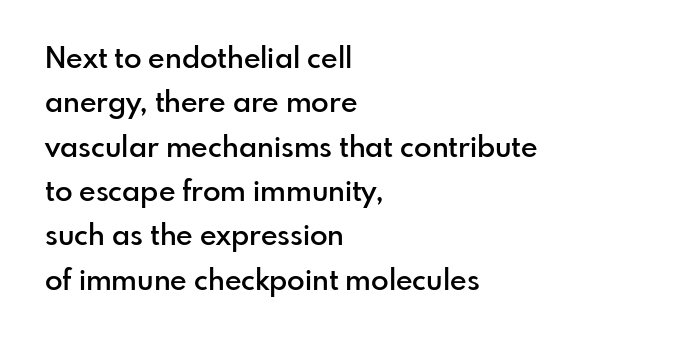
{"serif": "no", "italic": "no", "bold": "semi", "weight": "semibold", "width": "normal", "stroke_contrast": "low", "x_height": "small", "monospaced": "no", "underline": "no", "align": "left", "line_spacing": "normal", "line_spacing_ratio": 1.53, "letter_spacing": "normal", "letter_spacing_em": 0.0, "glyph_px": 29}
